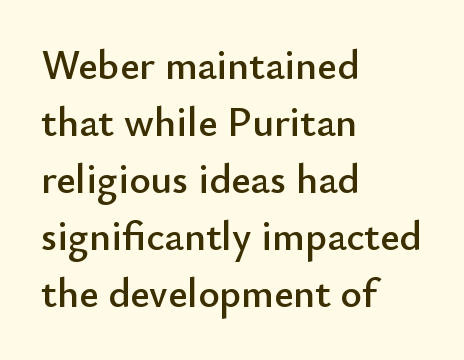
{"serif": "no", "italic": "no", "width": "normal", "stroke_contrast": "low", "x_height": "small", "monospaced": "no", "underline": "no", "align": "left", "line_spacing": "normal", "line_spacing_ratio": 1.39, "letter_spacing": "normal", "letter_spacing_em": 0.0, "glyph_px": 41}
